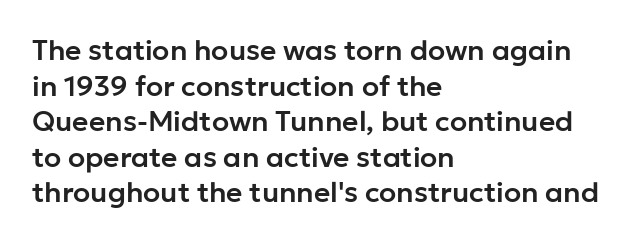
The image shows 28 px sans-serif type, upright; set left-aligned, normal line spacing (1.27x), normal letter spacing, not underlined; low stroke contrast and a medium x-height.
